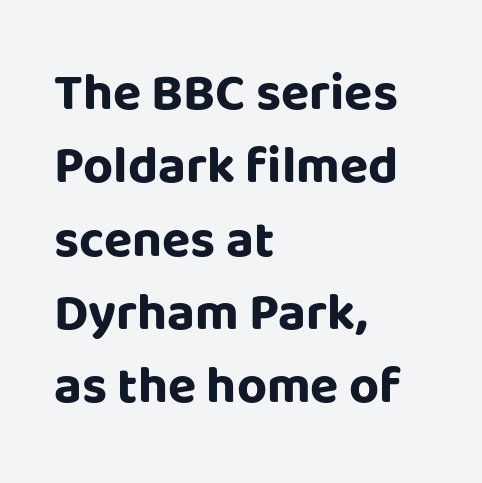
{"serif": "no", "italic": "no", "bold": "yes", "weight": "bold", "width": "normal", "stroke_contrast": "low", "x_height": "large", "monospaced": "no", "underline": "no", "align": "left", "line_spacing": "normal", "line_spacing_ratio": 1.41, "letter_spacing": "normal", "letter_spacing_em": 0.0, "glyph_px": 52}
